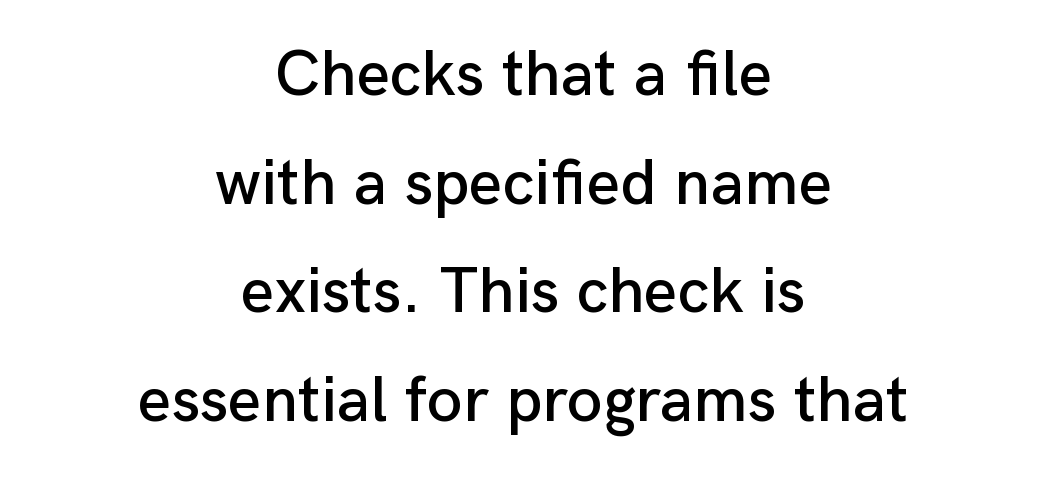
The image shows 65 px sans-serif type, upright; set centered, normal line spacing (1.67x), normal letter spacing, not underlined; low stroke contrast and a medium x-height.
